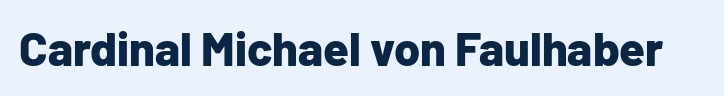
{"serif": "no", "italic": "no", "bold": "yes", "weight": "bold", "width": "normal", "stroke_contrast": "low", "x_height": "medium", "monospaced": "no", "underline": "no", "letter_spacing": "normal", "letter_spacing_em": 0.0, "glyph_px": 47}
